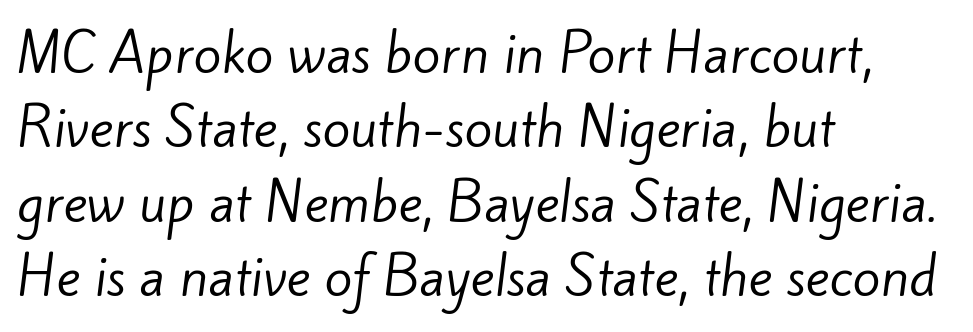
Weight class: somewhere from thin through regular. Bare-footed words on every line. Vertically, the passage feels balanced, rows spaced as you'd expect. Tracking here is standard; glyphs follow each other at the usual distance. These lines stack with their left ends in a neat column.
